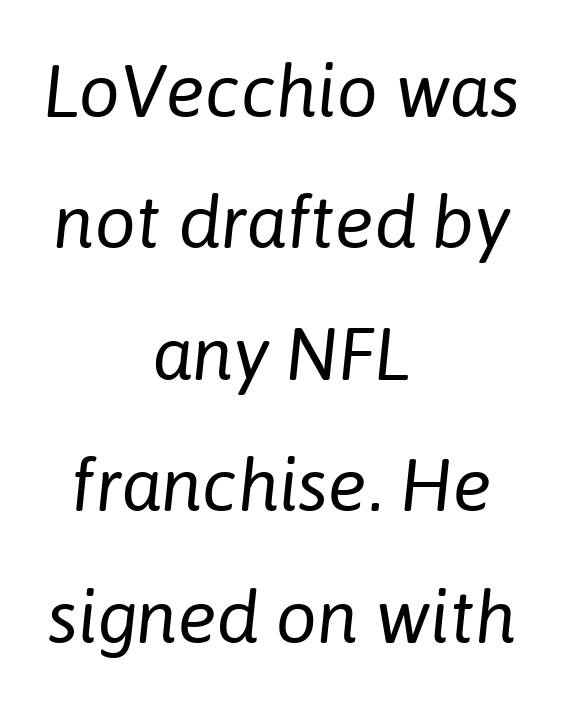
A typesetter would mark this as italic. The font sits on the lighter half of the weight spectrum, regular included. This sample has the flowing, uneven cadence of proportional lettering. This sample is center-justified, so both line endings float freely. Honestly, the letter spacing is just normal — you wouldn't notice it. The space beneath each line is pristine and unruled.
